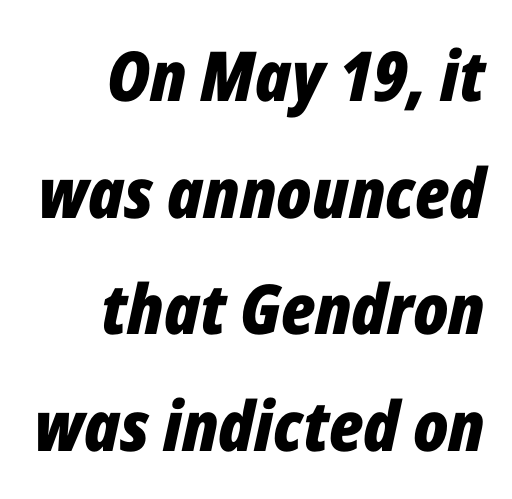
{"italic": "yes", "lean": "right", "slant_degrees": 12, "bold": "yes", "weight": "bold", "width": "condensed", "stroke_contrast": "low", "x_height": "medium", "monospaced": "no", "underline": "no", "align": "right", "line_spacing": "normal", "line_spacing_ratio": 1.69, "letter_spacing": "normal", "letter_spacing_em": 0.0, "glyph_px": 69}
